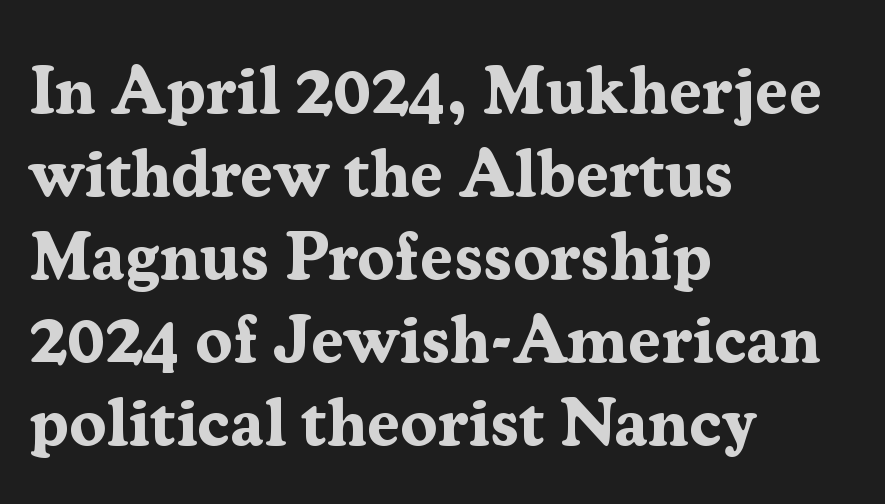
{"serif": "yes", "italic": "no", "bold": "yes", "weight": "bold", "width": "normal", "stroke_contrast": "medium", "x_height": "medium", "monospaced": "no", "underline": "no", "align": "left", "line_spacing_ratio": 1.24, "letter_spacing": "normal", "letter_spacing_em": 0.0, "glyph_px": 67}
